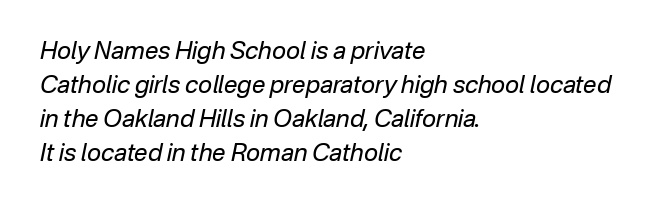
Q: Is the text bold? A: No.
Q: Is the text italic (slanted)? A: Yes, it leans right by about 12 degrees.
Q: Is the text underlined? A: No.
Q: How is the paragraph aligned? A: Left-aligned.
Q: Is the spacing between letters normal or unusually wide? A: Normal.
Q: Is the spacing between lines tight, normal or loose? A: Normal.
